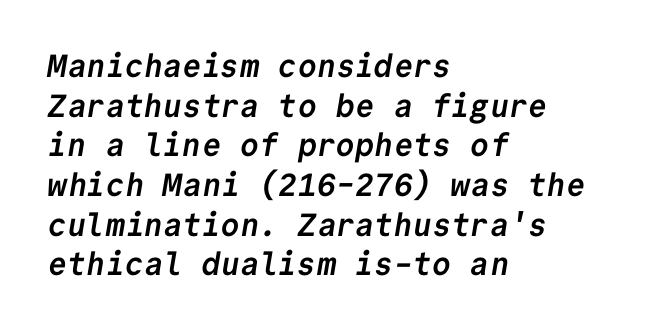
Q: Is the text bold? A: Yes.
Q: Is the typeface a serif or a sans-serif typeface? A: Sans-serif.
Q: Is the text underlined? A: No.
Q: How is the paragraph aligned? A: Left-aligned.
Q: Is the spacing between letters normal or unusually wide? A: Normal.
Q: Width (condensed, normal, or wide)? A: Normal.
Q: Stroke contrast? A: Low.
Q: x-height? A: Medium.
Q: Monospaced? A: Yes.
